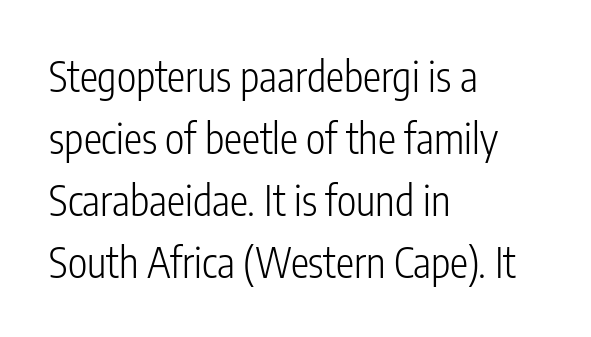
The image shows 41 px light, condensed sans-serif type, upright; set left-aligned, normal line spacing (1.51x), normal letter spacing, not underlined; low stroke contrast and a medium x-height.
